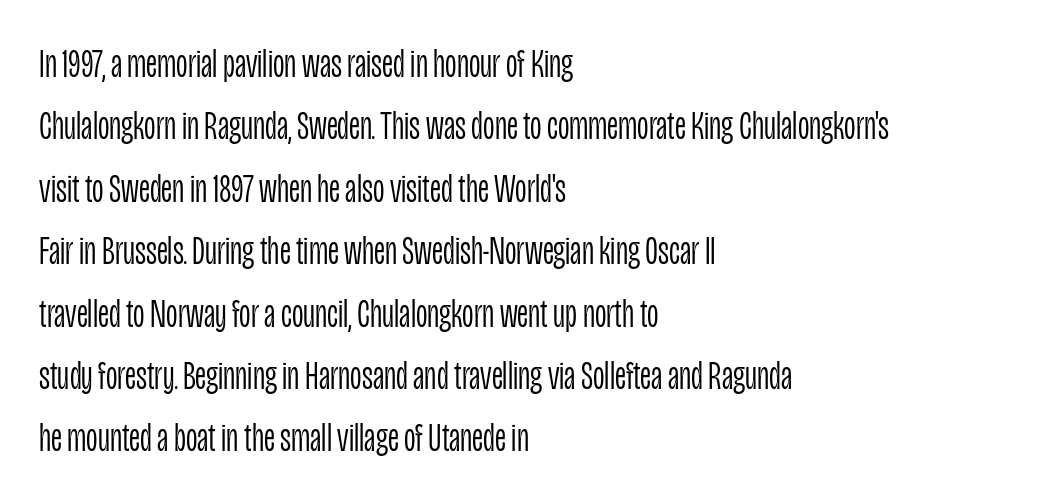
Q: Is the text bold? A: No.
Q: Is the text italic (slanted)? A: No, it is upright.
Q: Is the typeface a serif or a sans-serif typeface? A: Sans-serif.
Q: Is the text underlined? A: No.
Q: How is the paragraph aligned? A: Left-aligned.
Q: Is the spacing between letters normal or unusually wide? A: Normal.
Q: Is the spacing between lines tight, normal or loose? A: Normal.
Q: Width (condensed, normal, or wide)? A: Condensed.
Q: Stroke contrast? A: Low.
Q: x-height? A: Large.
Q: Monospaced? A: No.
